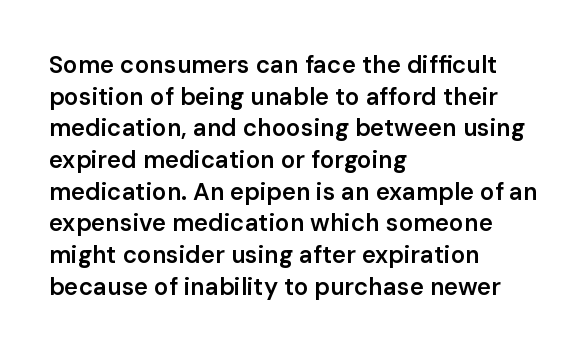
Slightly chunky letters — semibold, I'd say, not full bold. Letter spacing: default. The string is rendered with underlining switched off. Does the leading feel generous? No, just average. These lines are set flush left with a ragged right edge. The letters stand upright; this is a roman face.
